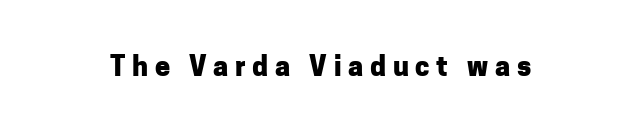
{"italic": "no", "bold": "yes", "underline": "no", "letter_spacing": "wide", "letter_spacing_em": 0.25, "glyph_px": 27}
